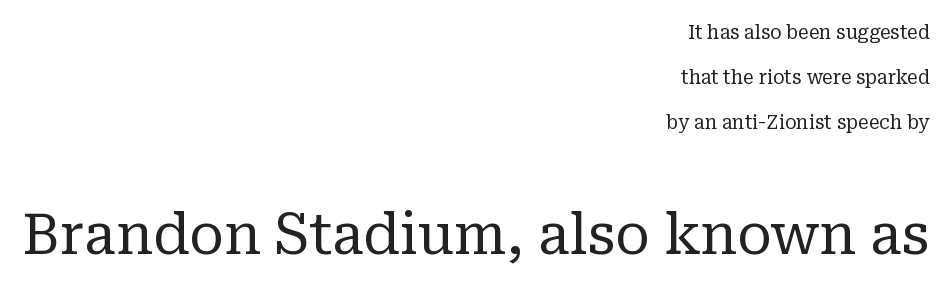
The image shows 57 px regular-weight serif type, upright; set right-aligned, loose line spacing (2.36x), normal letter spacing, not underlined; the second (bottom) block is 3.0x larger; low stroke contrast and a medium x-height.
